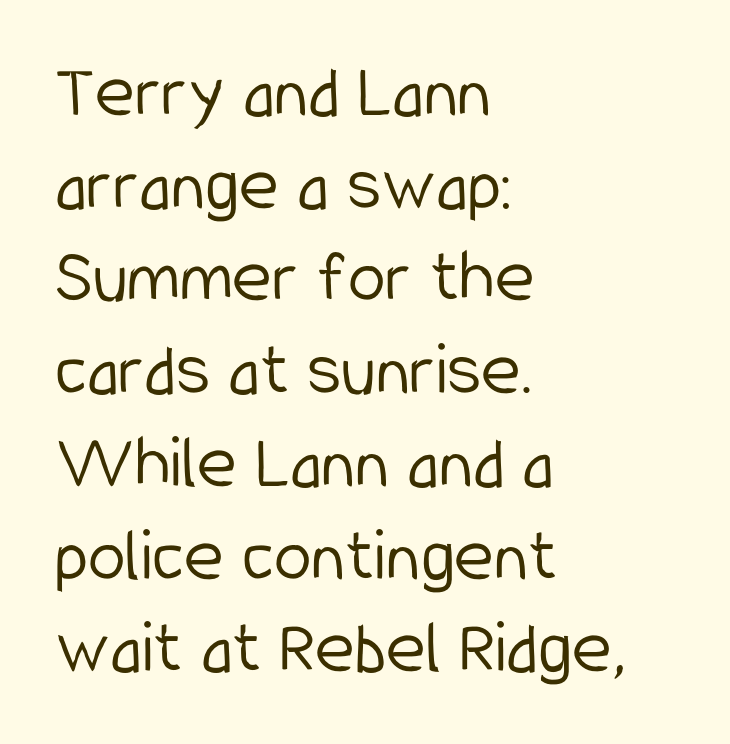
Q: Is the text bold? A: No.
Q: Is the text italic (slanted)? A: No, it is upright.
Q: Is the typeface a serif or a sans-serif typeface? A: Sans-serif.
Q: Is the text underlined? A: No.
Q: How is the paragraph aligned? A: Left-aligned.
Q: Is the spacing between letters normal or unusually wide? A: Normal.
Q: Width (condensed, normal, or wide)? A: Condensed.
Q: Stroke contrast? A: Low.
Q: x-height? A: Medium.
Q: Monospaced? A: No.
